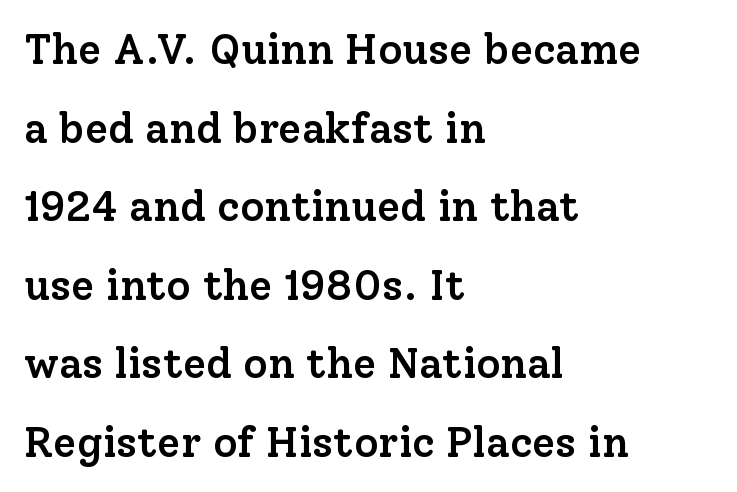
{"serif": "yes", "italic": "no", "bold": "semi", "weight": "semibold", "width": "normal", "stroke_contrast": "low", "x_height": "medium", "monospaced": "no", "underline": "no", "align": "left", "line_spacing_ratio": 1.87, "letter_spacing": "normal", "letter_spacing_em": 0.0, "glyph_px": 42}
